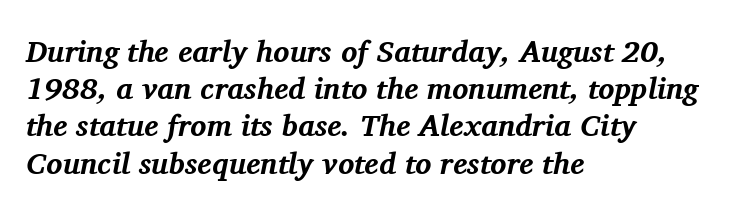
{"serif": "yes", "italic": "yes", "lean": "right", "slant_degrees": 11, "bold": "yes", "weight": "bold", "width": "normal", "stroke_contrast": "medium", "x_height": "medium", "monospaced": "no", "underline": "no", "align": "left", "line_spacing_ratio": 1.24, "letter_spacing": "normal", "letter_spacing_em": 0.0, "glyph_px": 30}
